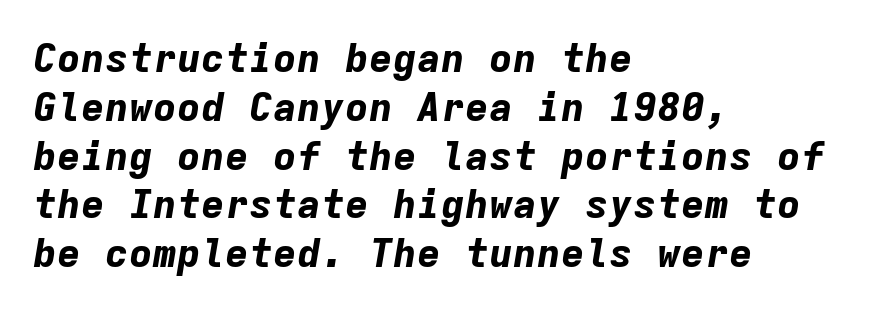
This is heavy type, rendered in bold. Every character here occupies the same horizontal width, giving the sample a typewriter-like rhythm. The letterforms sit shoulder to shoulder at normal distance. Notice how the stems are inclined rather than vertical — that's the hallmark of italics. If you drew a ruler down the left edge, every line would touch it. The area under the type is left untouched.
